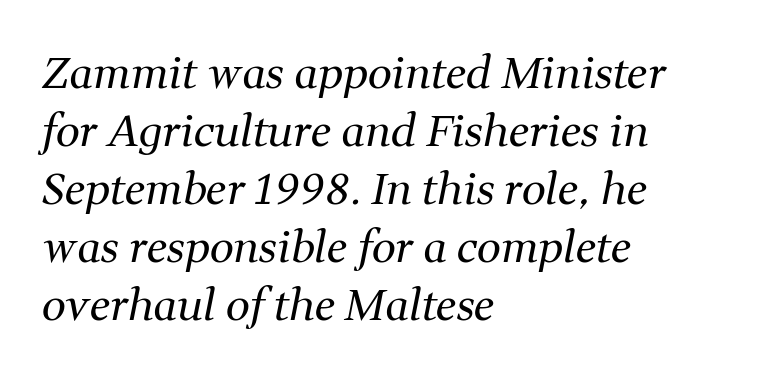
Q: Is the text bold? A: No.
Q: Is the text italic (slanted)? A: Yes, it leans right by about 11 degrees.
Q: Is the typeface a serif or a sans-serif typeface? A: Serif.
Q: Is the text underlined? A: No.
Q: How is the paragraph aligned? A: Left-aligned.
Q: Is the spacing between letters normal or unusually wide? A: Normal.
Q: Is the spacing between lines tight, normal or loose? A: Normal.
Q: Width (condensed, normal, or wide)? A: Normal.
Q: Stroke contrast? A: Medium.
Q: x-height? A: Medium.
Q: Monospaced? A: No.
